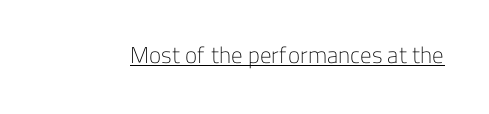
{"italic": "no", "bold": "no", "underline": "yes", "letter_spacing": "normal", "letter_spacing_em": 0.0, "glyph_px": 23}
